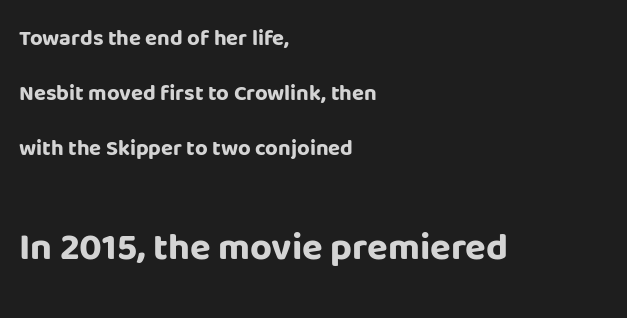
Q: Is the text bold? A: Yes.
Q: Is the text italic (slanted)? A: No, it is upright.
Q: Is the typeface a serif or a sans-serif typeface? A: Sans-serif.
Q: Is the text underlined? A: No.
Q: How is the paragraph aligned? A: Left-aligned.
Q: Is the spacing between letters normal or unusually wide? A: Normal.
Q: Is the spacing between lines tight, normal or loose? A: Loose.
Q: Which block of text is set in a larger size, the first (top) or the second (bottom)? A: The second (bottom) one.
Q: Width (condensed, normal, or wide)? A: Normal.
Q: Stroke contrast? A: Low.
Q: x-height? A: Large.
Q: Monospaced? A: No.
